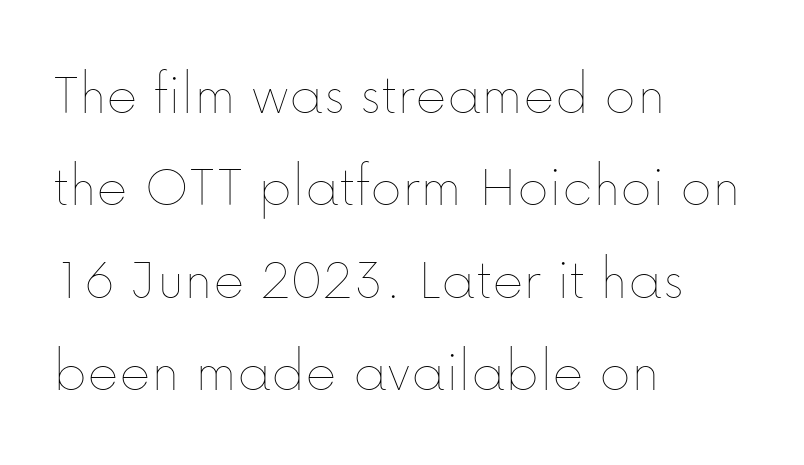
Q: Is the text bold? A: No.
Q: Is the text italic (slanted)? A: No, it is upright.
Q: Is the text underlined? A: No.
Q: How is the paragraph aligned? A: Left-aligned.
Q: Is the spacing between letters normal or unusually wide? A: Normal.
Q: Is the spacing between lines tight, normal or loose? A: Normal.
Q: Width (condensed, normal, or wide)? A: Normal.
Q: Stroke contrast? A: Low.
Q: x-height? A: Medium.
Q: Monospaced? A: No.
